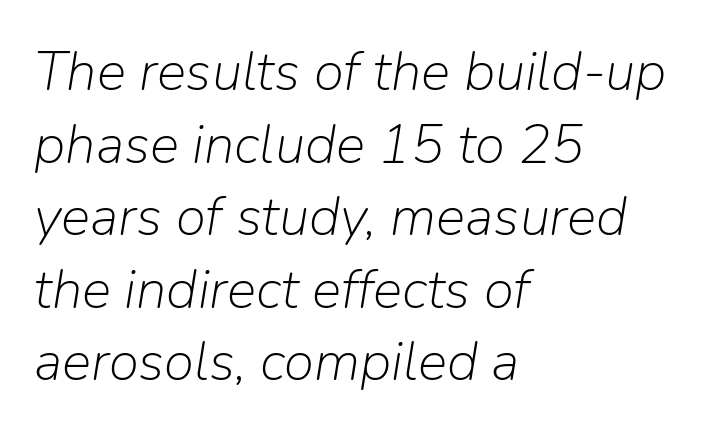
{"italic": "yes", "lean": "right", "slant_degrees": 9, "bold": "no", "weight": "light", "width": "normal", "stroke_contrast": "low", "x_height": "medium", "monospaced": "no", "underline": "no", "align": "left", "line_spacing": "normal", "line_spacing_ratio": 1.32, "letter_spacing": "normal", "letter_spacing_em": 0.0, "glyph_px": 55}
